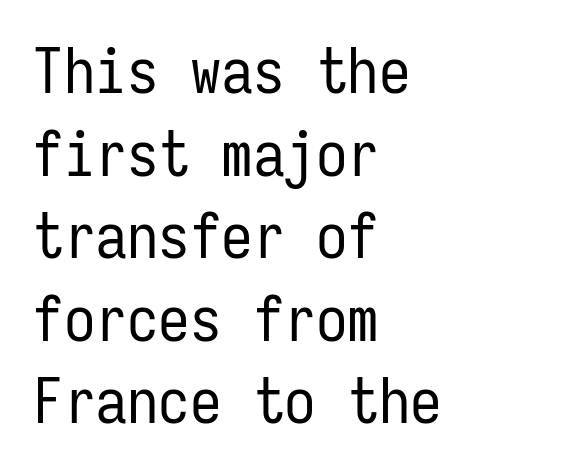
Ink coverage per letter is moderate at most. Posture: straight, roman, zero tilt. The block of text has a typical density, with ordinary space between rows. Compared with typical body copy, the letter spacing here is the same. Honestly, there is no underline to notice here at all.
